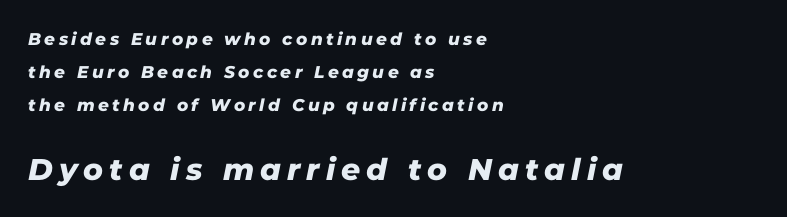
Q: Is the typeface a serif or a sans-serif typeface? A: Sans-serif.
Q: Is the text underlined? A: No.
Q: How is the paragraph aligned? A: Left-aligned.
Q: Is the spacing between letters normal or unusually wide? A: Unusually wide.
Q: Is the spacing between lines tight, normal or loose? A: Loose.
Q: Which block of text is set in a larger size, the first (top) or the second (bottom)? A: The second (bottom) one.
Q: Width (condensed, normal, or wide)? A: Normal.
Q: Stroke contrast? A: Low.
Q: x-height? A: Medium.
Q: Monospaced? A: No.
